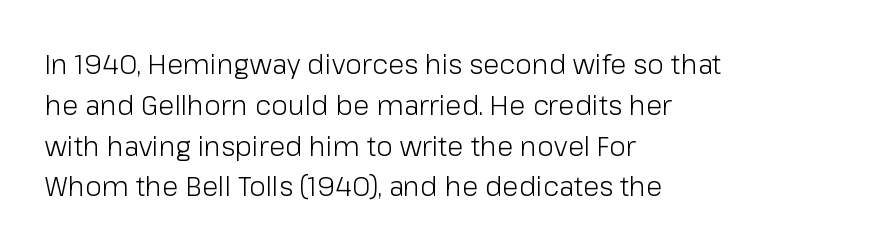
Q: Is the text bold? A: No.
Q: Is the text italic (slanted)? A: No, it is upright.
Q: Is the text underlined? A: No.
Q: How is the paragraph aligned? A: Left-aligned.
Q: Is the spacing between letters normal or unusually wide? A: Normal.
Q: Is the spacing between lines tight, normal or loose? A: Normal.
